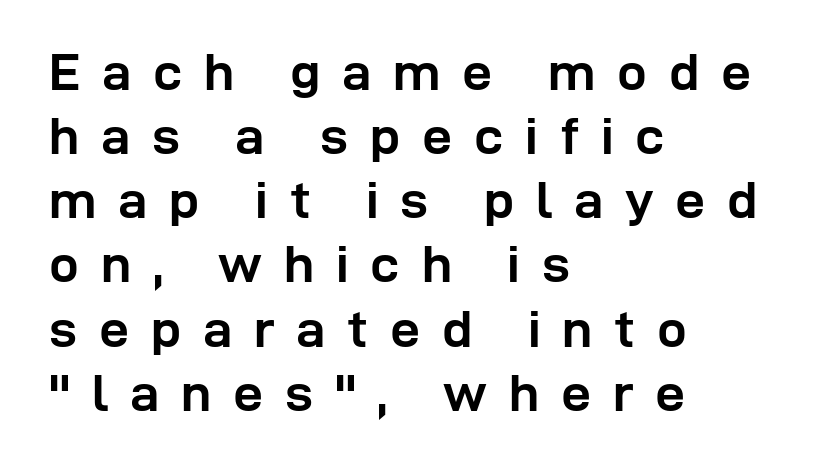
{"serif": "no", "italic": "no", "bold": "yes", "weight": "semibold", "width": "normal", "stroke_contrast": "low", "x_height": "medium", "monospaced": "no", "underline": "no", "align": "left", "line_spacing_ratio": 1.21, "letter_spacing": "wide", "letter_spacing_em": 0.41, "glyph_px": 53}
